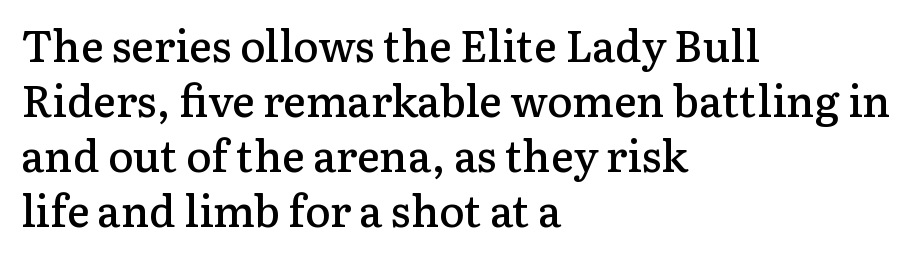
Spacing verdict: proportional, widths tailored to each character. Standard letterfit; no display-style spreading of the glyphs. Its strokes are somewhat broadened, the hallmark of semibold type. The letters stand straight up with perfectly vertical stems.
